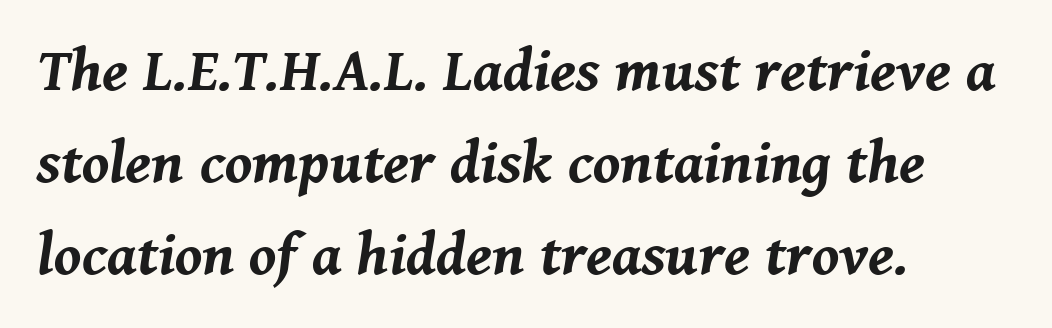
Q: Is the text bold? A: Yes.
Q: Is the text italic (slanted)? A: Yes, it leans right by about 8 degrees.
Q: Is the text underlined? A: No.
Q: How is the paragraph aligned? A: Left-aligned.
Q: Is the spacing between letters normal or unusually wide? A: Normal.
Q: Is the spacing between lines tight, normal or loose? A: Normal.
Q: Width (condensed, normal, or wide)? A: Normal.
Q: Stroke contrast? A: Medium.
Q: x-height? A: Medium.
Q: Monospaced? A: No.
